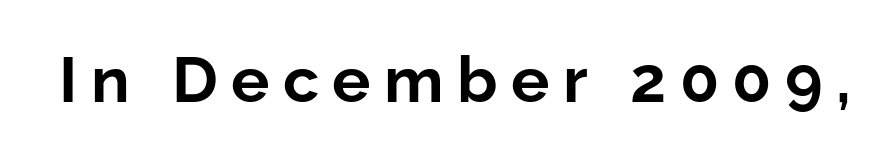
Regarding serifs, this sample does without them. Strokes here are thick enough to call this a true bold. A clean baseline with only descenders dipping below it. Looks like regular typesetting: each glyph gets only the width it needs. Honestly, the letter spacing is so wide it's the main thing you notice.
